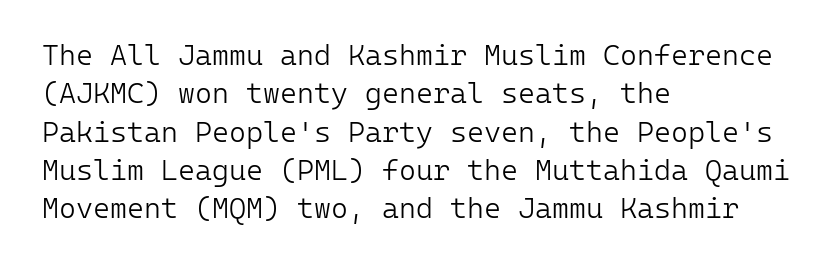
The typography opts for an upright posture over an oblique one. Note the uniform advance width — an 'i' takes as much space as an 'm'. Interline gaps are of average width in this sample. The rendering anchors every line to the left-hand side. In terms of letterform style, serifs are entirely absent.
